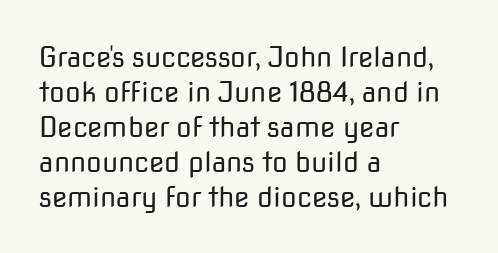
Visually the block forms a straight wall on the left and a jagged coastline on the right. Interline gaps are of average width in this sample. The font family rendered here belongs to the sans-serif group. No chunkiness to these letters — they're not bold. Style check: upright.
